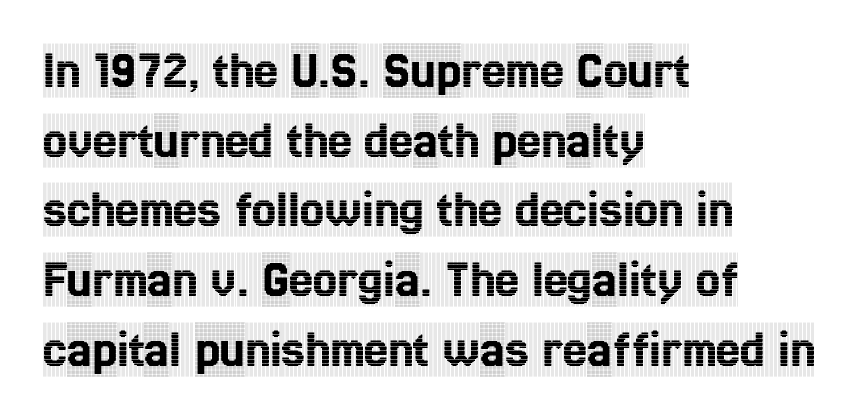
The image shows 54 px condensed serif type, upright; set left-aligned, normal line spacing (1.29x), normal letter spacing, not underlined; a large x-height.
